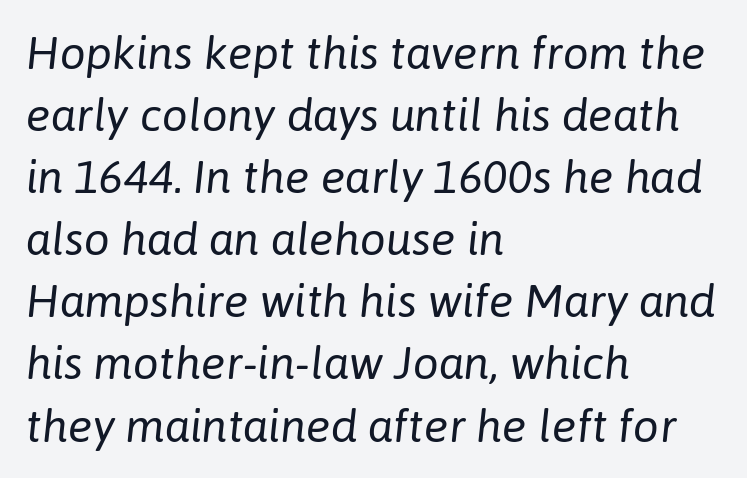
The image shows 46 px regular-weight type, italic (leaning right); set left-aligned, normal line spacing (1.35x), normal letter spacing, not underlined; low stroke contrast and a medium x-height.
